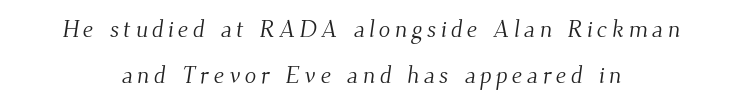
{"bold": "no", "underline": "no", "align": "center", "line_spacing": "loose", "line_spacing_ratio": 1.93, "glyph_px": 24}
